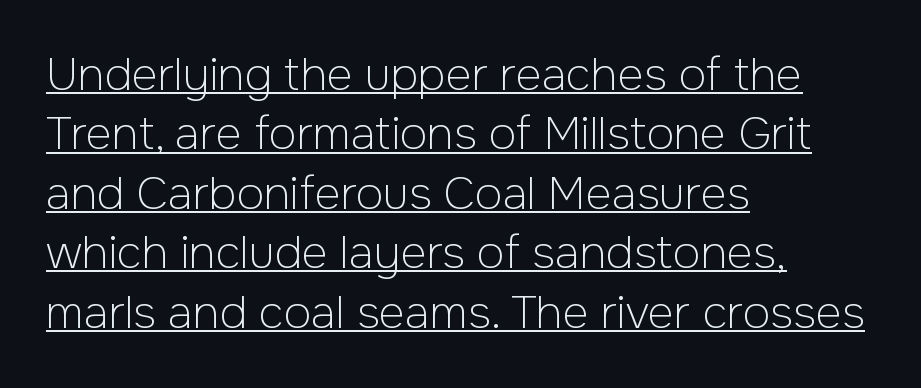
Q: Is the text bold? A: No.
Q: Is the text italic (slanted)? A: No, it is upright.
Q: Is the typeface a serif or a sans-serif typeface? A: Sans-serif.
Q: Is the text underlined? A: Yes.
Q: How is the paragraph aligned? A: Left-aligned.
Q: Is the spacing between letters normal or unusually wide? A: Normal.
Q: Is the spacing between lines tight, normal or loose? A: Normal.
Q: Width (condensed, normal, or wide)? A: Normal.
Q: Stroke contrast? A: Low.
Q: x-height? A: Medium.
Q: Monospaced? A: No.
